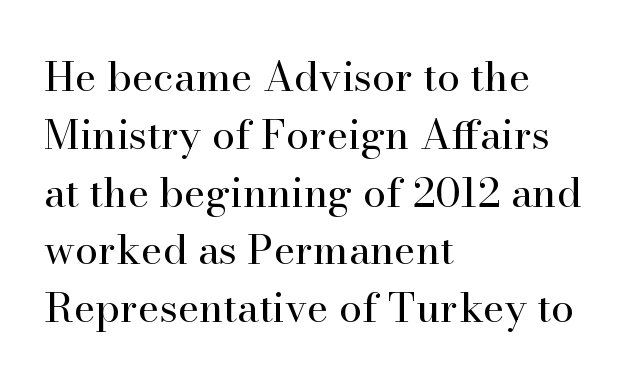
Note: serifs present on the glyphs. Short and long lines alike share a common starting point at left. Words appear dense and cohesive because spacing is normal. The rendering uses natural spacing where letterforms have individual widths.
